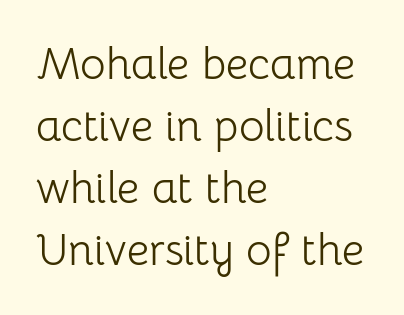
Nope, no serifs anywhere on these letters. Posture: upright roman. The tracking reads as untouched default to a designer's eye. Any mark beneath the type? The region is blank.
